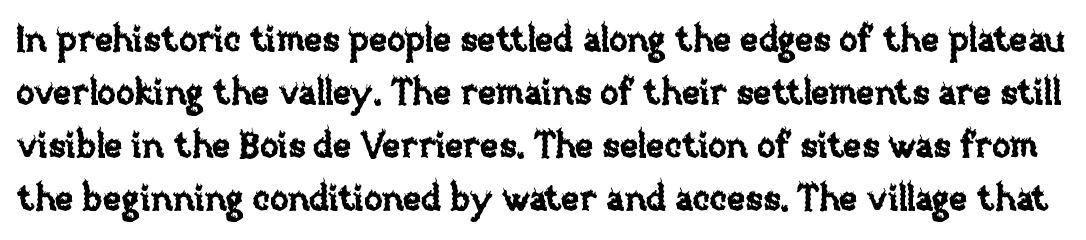
Q: Is the text italic (slanted)? A: No, it is upright.
Q: Is the text underlined? A: No.
Q: Is the spacing between letters normal or unusually wide? A: Normal.
Q: Is the spacing between lines tight, normal or loose? A: Normal.
Q: Width (condensed, normal, or wide)? A: Normal.
Q: Stroke contrast? A: Low.
Q: x-height? A: Large.
Q: Monospaced? A: No.
